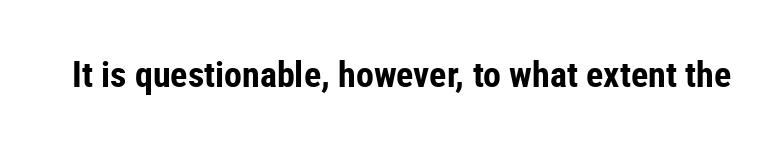
The image shows 36 px bold, condensed sans-serif type, upright; set normal letter spacing, not underlined; low stroke contrast and a medium x-height.
